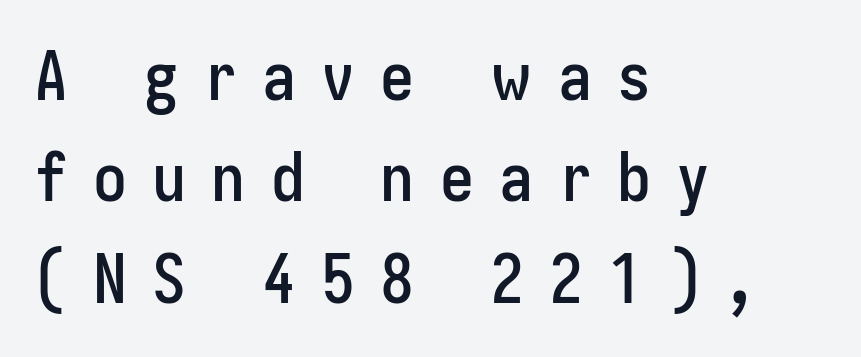
The image shows 68 px condensed sans-serif type, upright; set left-aligned, normal line spacing (1.49x), unusually wide letter spacing (+0.37 em), not underlined; low stroke contrast and a medium x-height.
